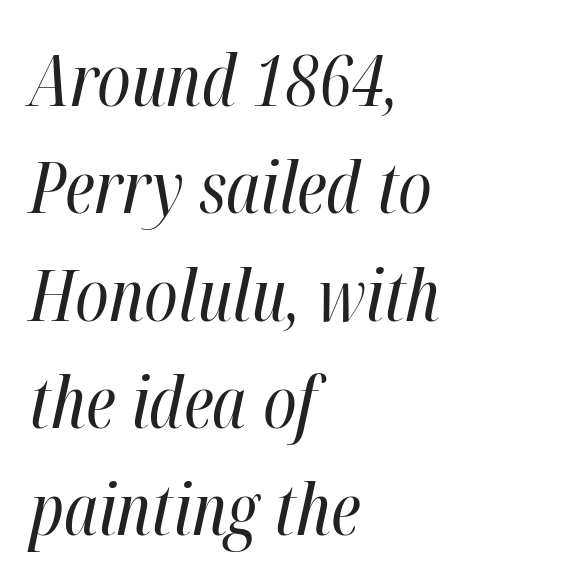
The image shows 72 px regular-weight, condensed type, italic (leaning right); set left-aligned, normal line spacing (1.49x), normal letter spacing, not underlined; high stroke contrast and a medium x-height.
